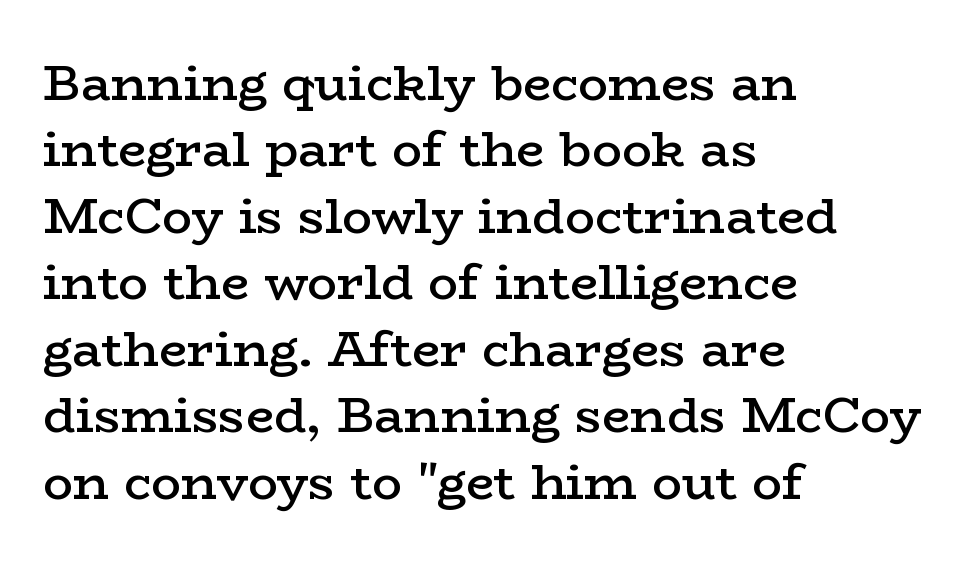
The image shows 50 px semibold, wide serif type, upright; set left-aligned, normal line spacing (1.33x), normal letter spacing, not underlined; low stroke contrast and a medium x-height.
